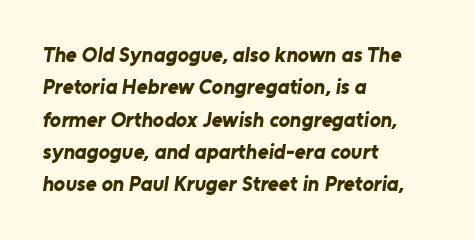
The passage shown stacks its lines at a standard gap. The line texture is even and compact thanks to regular tracking. The lines are quadded left. In terms of weight, the rendering is a true, heavy bold. The foot of each line stays bare and open.
